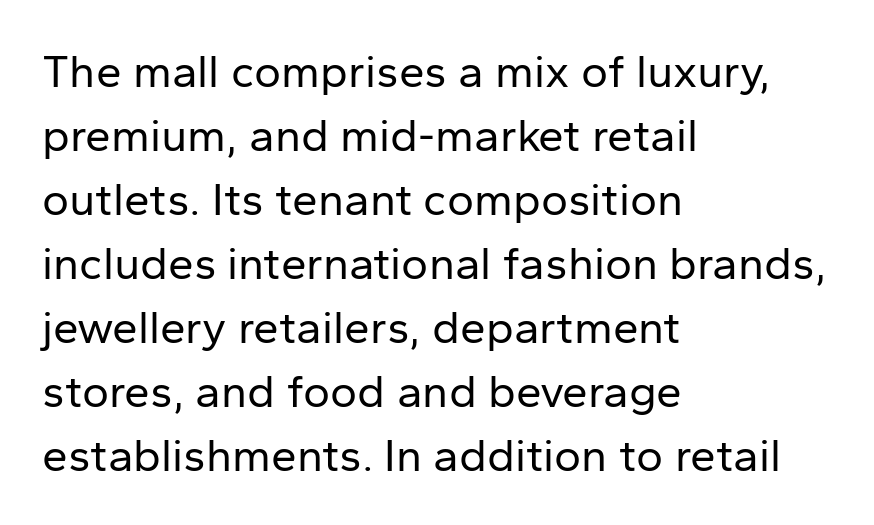
Q: Is the text bold? A: No.
Q: Is the text italic (slanted)? A: No, it is upright.
Q: Is the typeface a serif or a sans-serif typeface? A: Sans-serif.
Q: Is the text underlined? A: No.
Q: How is the paragraph aligned? A: Left-aligned.
Q: Is the spacing between letters normal or unusually wide? A: Normal.
Q: Is the spacing between lines tight, normal or loose? A: Normal.
Q: Width (condensed, normal, or wide)? A: Normal.
Q: Stroke contrast? A: Low.
Q: x-height? A: Medium.
Q: Monospaced? A: No.
